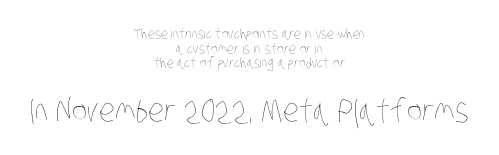
{"bold": "no", "weight": "thin", "width": "condensed", "stroke_contrast": "low", "x_height": "large", "monospaced": "no", "underline": "no", "align": "center", "line_spacing": "tight", "line_spacing_ratio": 1.04, "letter_spacing": "normal", "letter_spacing_em": 0.0, "larger_block": "second", "size_ratio": 2.29, "glyph_px": 32}
